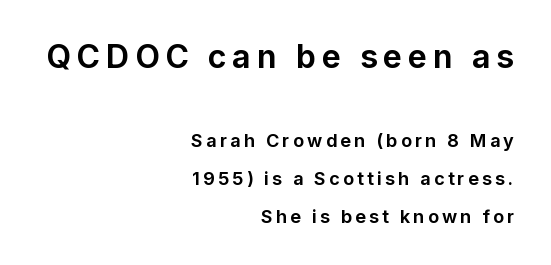
{"serif": "no", "italic": "no", "bold": "yes", "weight": "bold", "width": "normal", "stroke_contrast": "low", "x_height": "medium", "monospaced": "no", "underline": "no", "align": "right", "line_spacing": "loose", "line_spacing_ratio": 2.09, "larger_block": "first", "size_ratio": 1.78, "glyph_px": 32}
